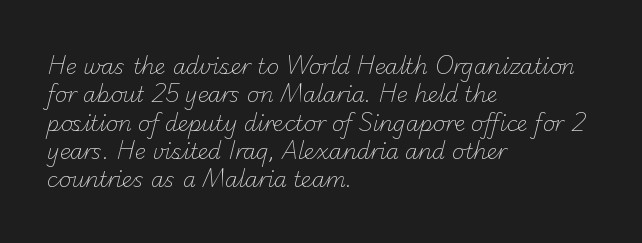
{"bold": "no", "underline": "no", "align": "left", "line_spacing": "normal", "line_spacing_ratio": 1.35, "letter_spacing": "normal", "letter_spacing_em": 0.0, "glyph_px": 21}
